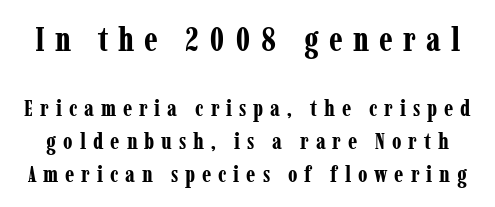
{"serif": "yes", "italic": "no", "bold": "yes", "weight": "bold", "width": "condensed", "stroke_contrast": "low", "x_height": "medium", "monospaced": "no", "underline": "no", "line_spacing": "normal", "line_spacing_ratio": 1.44, "letter_spacing": "wide", "letter_spacing_em": 0.3, "larger_block": "first", "size_ratio": 1.48, "glyph_px": 34}
